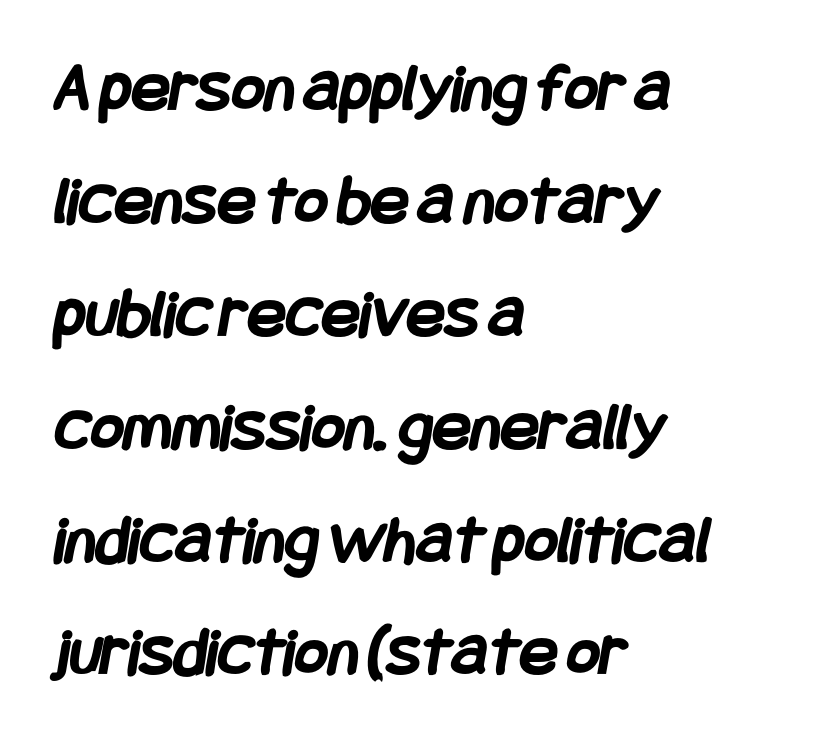
Q: Is the text bold? A: Yes.
Q: Is the typeface a serif or a sans-serif typeface? A: Sans-serif.
Q: Is the text underlined? A: No.
Q: How is the paragraph aligned? A: Left-aligned.
Q: Is the spacing between letters normal or unusually wide? A: Normal.
Q: Is the spacing between lines tight, normal or loose? A: Normal.
Q: Width (condensed, normal, or wide)? A: Condensed.
Q: Stroke contrast? A: Low.
Q: x-height? A: Large.
